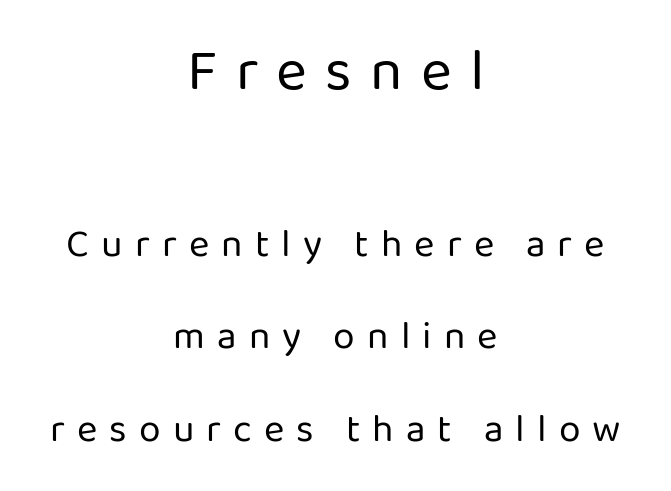
Q: Is the text bold? A: No.
Q: Is the text italic (slanted)? A: No, it is upright.
Q: Is the typeface a serif or a sans-serif typeface? A: Sans-serif.
Q: Is the text underlined? A: No.
Q: How is the paragraph aligned? A: Centered.
Q: Is the spacing between letters normal or unusually wide? A: Unusually wide.
Q: Is the spacing between lines tight, normal or loose? A: Loose.
Q: Which block of text is set in a larger size, the first (top) or the second (bottom)? A: The first (top) one.
Q: Width (condensed, normal, or wide)? A: Normal.
Q: Stroke contrast? A: Low.
Q: x-height? A: Medium.
Q: Monospaced? A: No.
